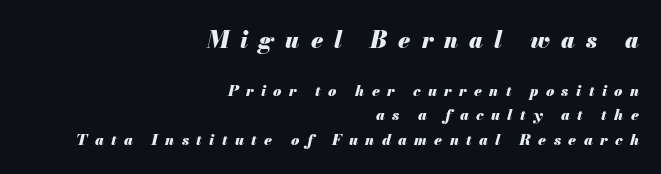
The lines in this sample share a right terminus and differ only in where they begin. Stroke thickness is high; the sample reads as a true bold. Is the lower block the larger one? No — the upper block carries the bigger type. Just letters on the line, the space beneath them empty.
